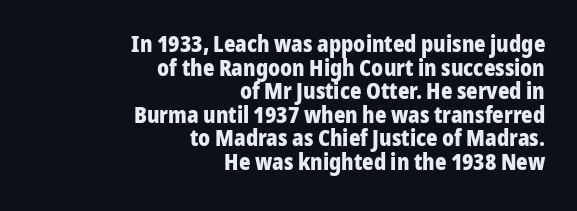
Default kerning and tracking; the words read as compact shapes. Line spacing here is tight. Every stem runs plumb, perpendicular to the baseline. The area under the type is left untouched.
